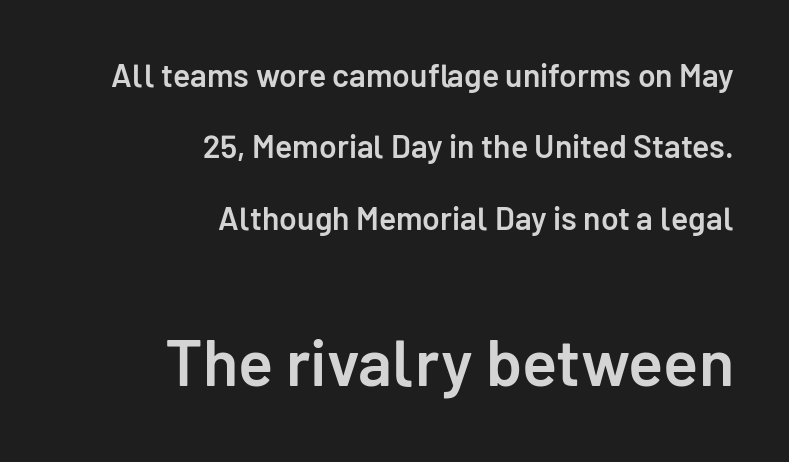
Type style note: lacks serifs. Do the characters align in a grid? No, the font is proportional. Decoration check: the copy has no underline. Compared with a flush-left layout, this one pins lines to the opposite, right side. Characters remain perfectly vertical along every line. Which chunk is bigger? The second one — the bottom block dwarfs the top.
